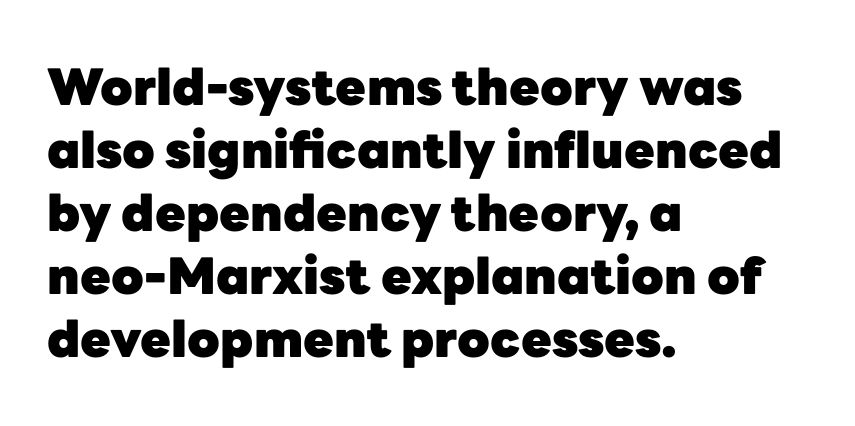
{"serif": "no", "italic": "no", "bold": "yes", "weight": "heavy", "width": "normal", "stroke_contrast": "low", "x_height": "medium", "monospaced": "no", "underline": "no", "align": "left", "line_spacing": "normal", "line_spacing_ratio": 1.26, "letter_spacing": "normal", "letter_spacing_em": 0.0, "glyph_px": 50}
